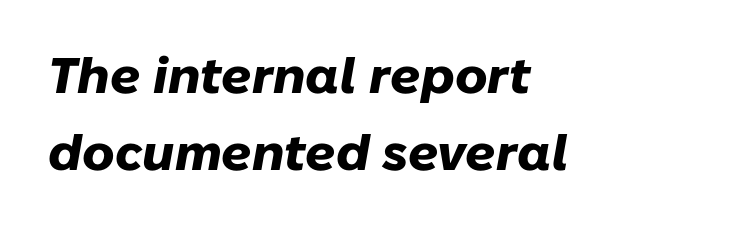
The image shows 50 px heavy type, italic (leaning right); set left-aligned, normal line spacing (1.55x), normal letter spacing, not underlined; low stroke contrast and a medium x-height.
